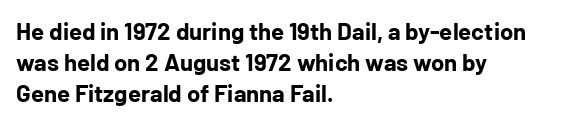
If you measured baseline to baseline, you'd find a middling distance. The specimen reads as upright at a glance. Glyph-to-glyph distance matches everyday printed text. Heavy, bold letterforms. Each row of text sits above clean, open space.
